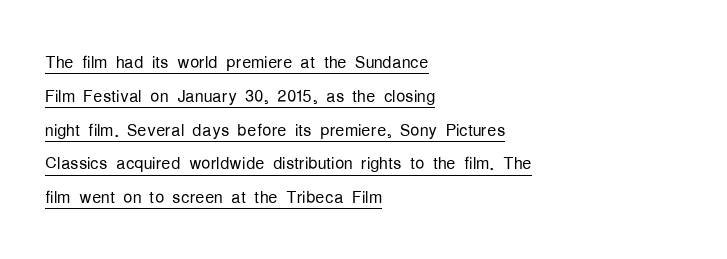
The image shows 23 px text type, upright; set left-aligned, normal line spacing (1.47x), normal letter spacing, underlined.
